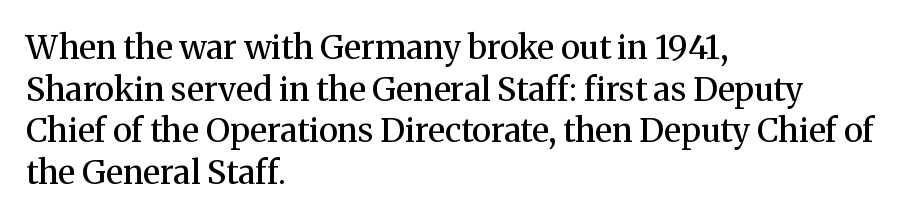
The image shows 33 px semibold serif type, upright; set left-aligned, normal line spacing (1.26x), normal letter spacing, not underlined; medium stroke contrast and a medium x-height.
